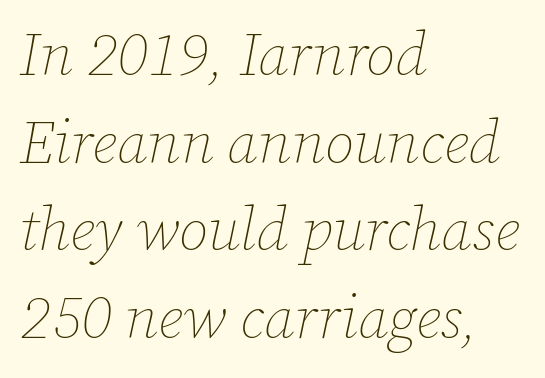
The image shows 60 px thin type, italic (leaning right); set left-aligned, normal line spacing (1.46x), normal letter spacing, not underlined; low stroke contrast and a medium x-height.
